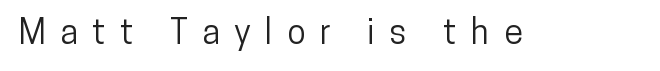
The image shows 34 px condensed sans-serif type, upright; set unusually wide letter spacing (+0.43 em), not underlined; low stroke contrast and a medium x-height.
